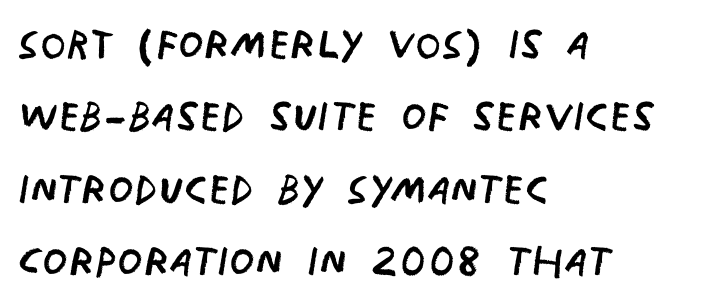
The image shows 58 px regular-weight, condensed sans-serif type; set left-aligned, normal line spacing (1.25x), normal letter spacing, not underlined; low stroke contrast and a large x-height.
